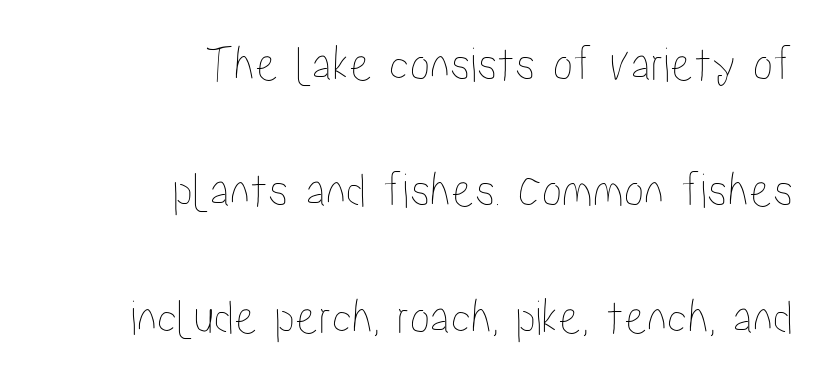
The image shows 51 px condensed type, upright; set right-aligned, loose line spacing (2.48x), normal letter spacing, not underlined; low stroke contrast and a medium x-height.
